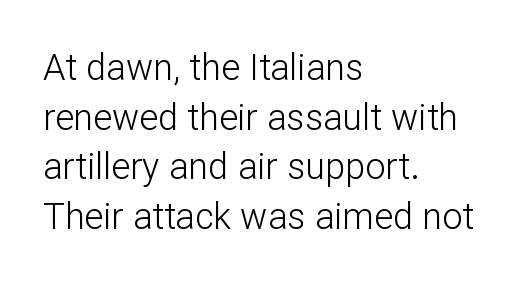
{"serif": "no", "italic": "no", "bold": "no", "weight": "light", "width": "normal", "stroke_contrast": "low", "x_height": "medium", "monospaced": "no", "underline": "no", "align": "left", "line_spacing": "normal", "line_spacing_ratio": 1.38, "letter_spacing": "normal", "letter_spacing_em": 0.0, "glyph_px": 36}
